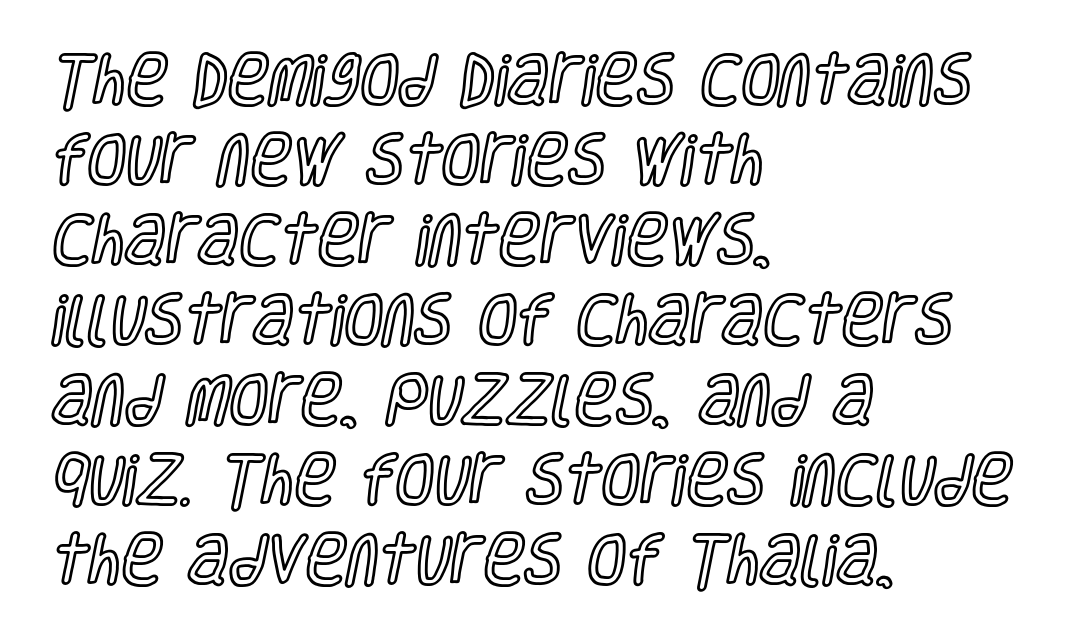
The image shows 56 px condensed type; set left-aligned, normal line spacing (1.43x), normal letter spacing, not underlined; a large x-height.
